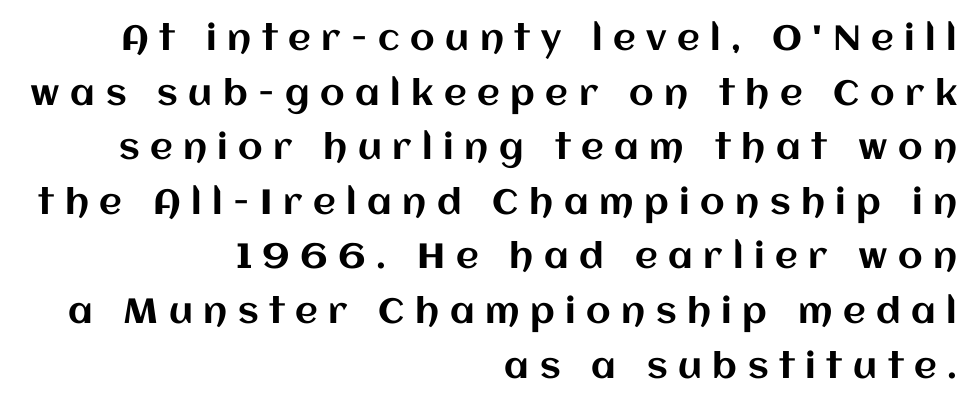
{"italic": "no", "width": "normal", "stroke_contrast": "medium", "x_height": "large", "monospaced": "no", "underline": "no", "align": "right", "line_spacing": "normal", "line_spacing_ratio": 1.56, "letter_spacing": "wide", "letter_spacing_em": 0.3, "glyph_px": 35}
